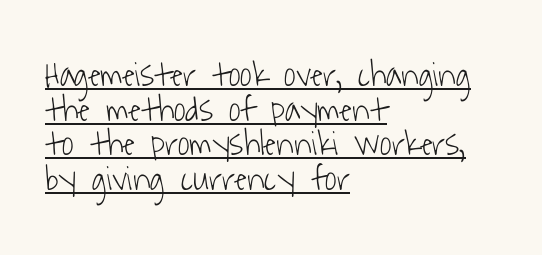
The image shows 36 px light, condensed sans-serif type; set left-aligned, tight line spacing (0.96x), normal letter spacing, underlined; low stroke contrast and a medium x-height.
